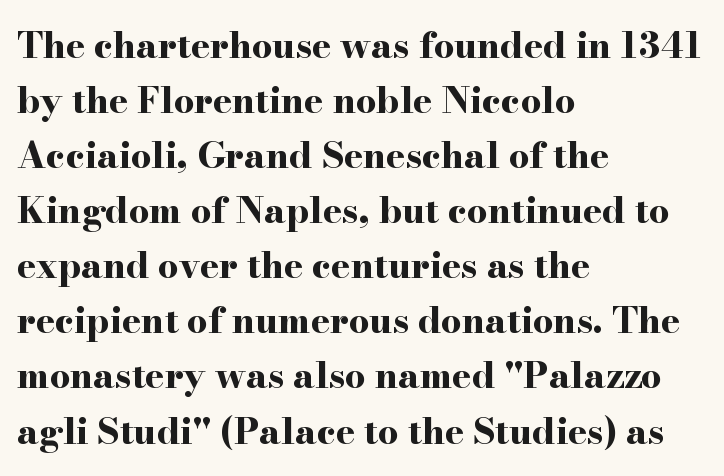
Glyph-to-glyph distance matches everyday printed text. The glyphs are unaccompanied by any horizontal stroke below them. The font's upright variant was chosen for this text. This block has exactly the height ordinary leading produces.
